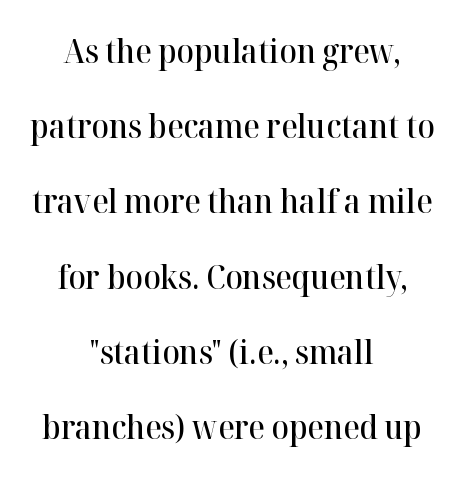
Q: Is the text bold? A: Semi-bold.
Q: Is the text italic (slanted)? A: No, it is upright.
Q: Is the typeface a serif or a sans-serif typeface? A: Serif.
Q: Is the text underlined? A: No.
Q: How is the paragraph aligned? A: Centered.
Q: Is the spacing between letters normal or unusually wide? A: Normal.
Q: Is the spacing between lines tight, normal or loose? A: Loose.
Q: Width (condensed, normal, or wide)? A: Normal.
Q: Stroke contrast? A: High.
Q: x-height? A: Medium.
Q: Monospaced? A: No.
